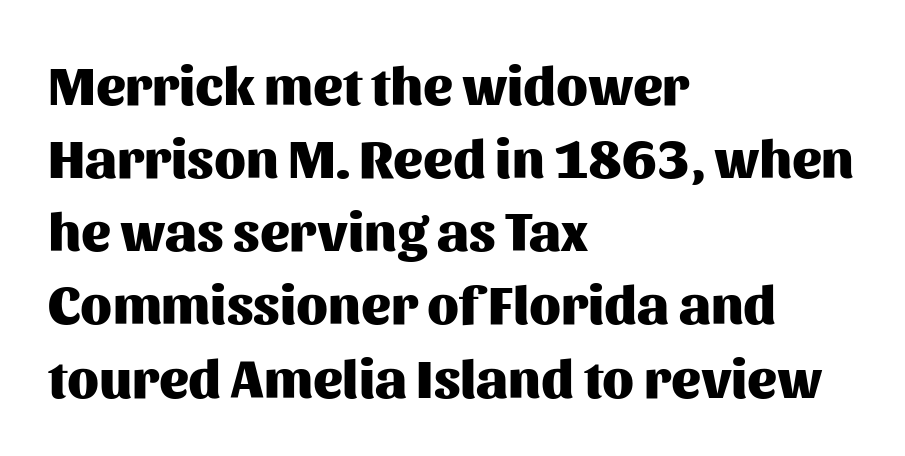
{"serif": "no", "italic": "no", "bold": "yes", "weight": "heavy", "width": "normal", "stroke_contrast": "medium", "x_height": "medium", "monospaced": "no", "underline": "no", "align": "left", "line_spacing": "normal", "line_spacing_ratio": 1.33, "letter_spacing": "normal", "letter_spacing_em": 0.0, "glyph_px": 55}
